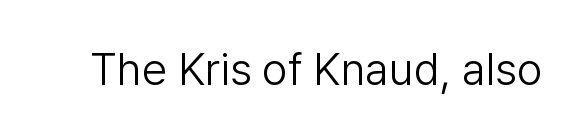
Q: Is the text bold? A: No.
Q: Is the text italic (slanted)? A: No, it is upright.
Q: Is the typeface a serif or a sans-serif typeface? A: Sans-serif.
Q: Is the text underlined? A: No.
Q: Is the spacing between letters normal or unusually wide? A: Normal.
Q: Width (condensed, normal, or wide)? A: Normal.
Q: Stroke contrast? A: Low.
Q: x-height? A: Medium.
Q: Monospaced? A: No.
